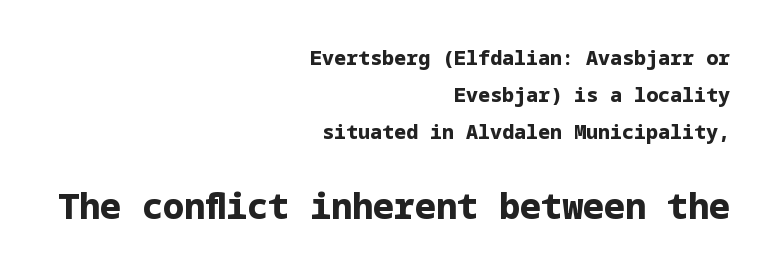
The letters stand straight up with perfectly vertical stems. Alignment: flush right. The composition opens small and finishes big. Underline: absent.
